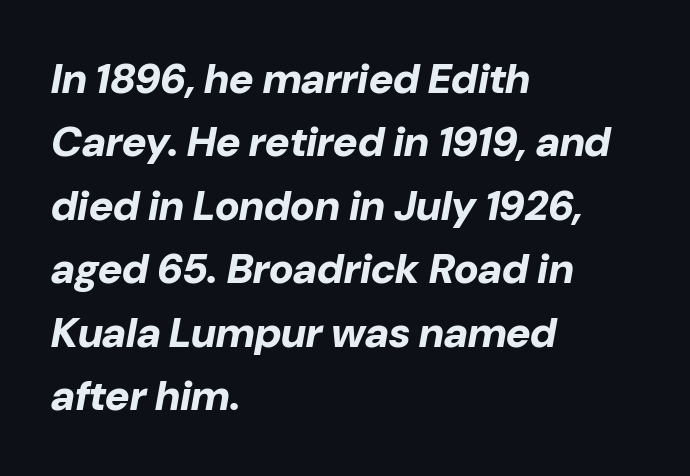
The image shows 42 px bold type, italic (leaning right); set left-aligned, normal line spacing (1.51x), normal letter spacing, not underlined; low stroke contrast and a medium x-height.
